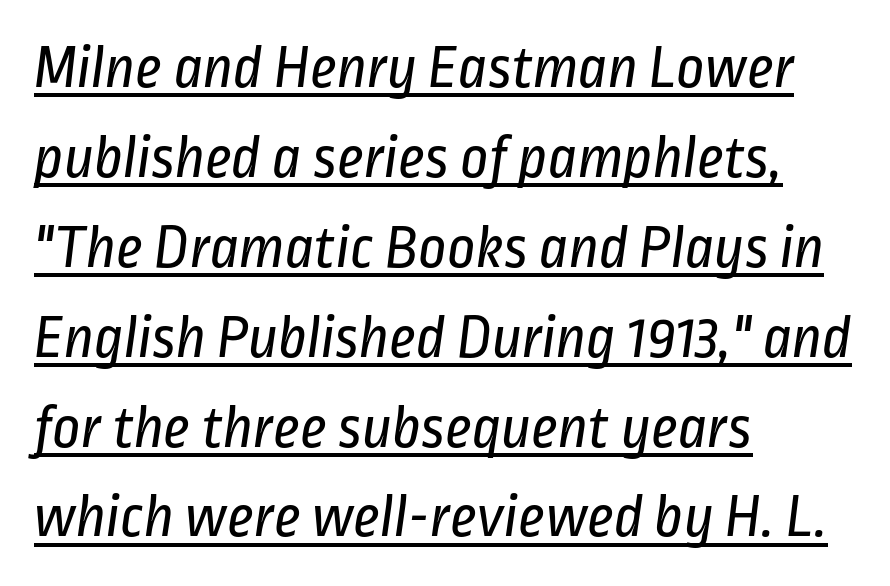
Nope, no serifs anywhere on these letters. The weight tops out at a normal text grade. Do the characters align in a grid? No, the font is proportional. The rendering keeps characters at their native spacing. This rendering uses left alignment, leaving the right contour irregular.
